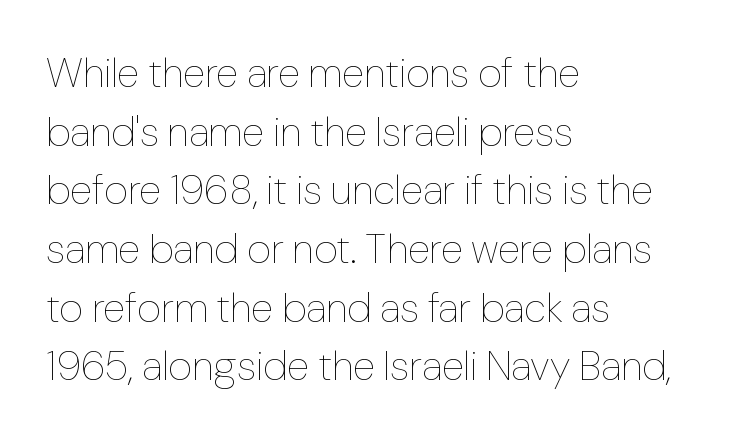
{"italic": "no", "bold": "no", "weight": "thin", "width": "normal", "stroke_contrast": "low", "x_height": "medium", "monospaced": "no", "underline": "no", "align": "left", "line_spacing": "normal", "line_spacing_ratio": 1.43, "letter_spacing": "normal", "letter_spacing_em": 0.0, "glyph_px": 41}
